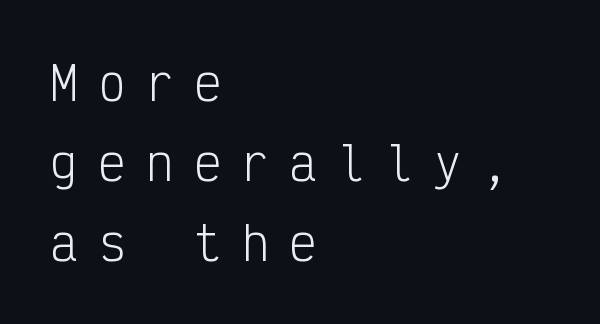
The horizontal fit of the characters is loose and conspicuously gappy. Note: no serifs on the glyphs. Caption: face not bold, strokes unweighted. The font's upright variant was chosen for this text. Short and long lines alike share a common starting point at left.
